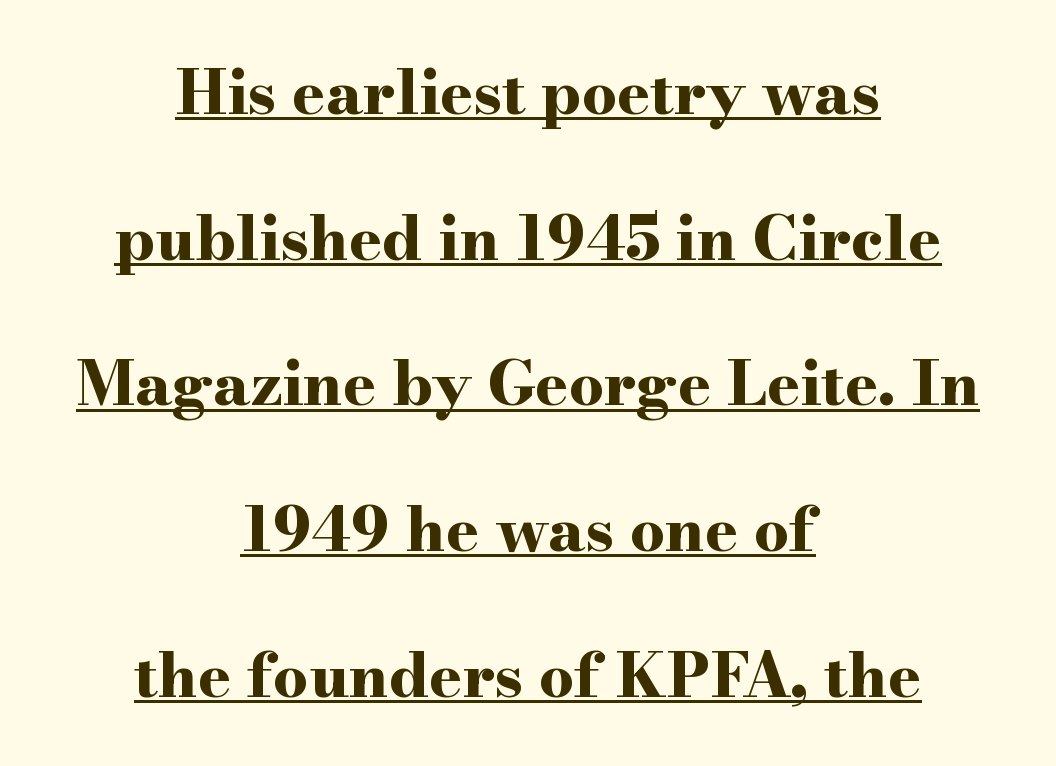
Q: Is the text bold? A: Yes.
Q: Is the text italic (slanted)? A: No, it is upright.
Q: Is the typeface a serif or a sans-serif typeface? A: Serif.
Q: Is the text underlined? A: Yes.
Q: How is the paragraph aligned? A: Centered.
Q: Is the spacing between letters normal or unusually wide? A: Normal.
Q: Is the spacing between lines tight, normal or loose? A: Loose.
Q: Width (condensed, normal, or wide)? A: Wide.
Q: Stroke contrast? A: High.
Q: x-height? A: Small.
Q: Monospaced? A: No.
